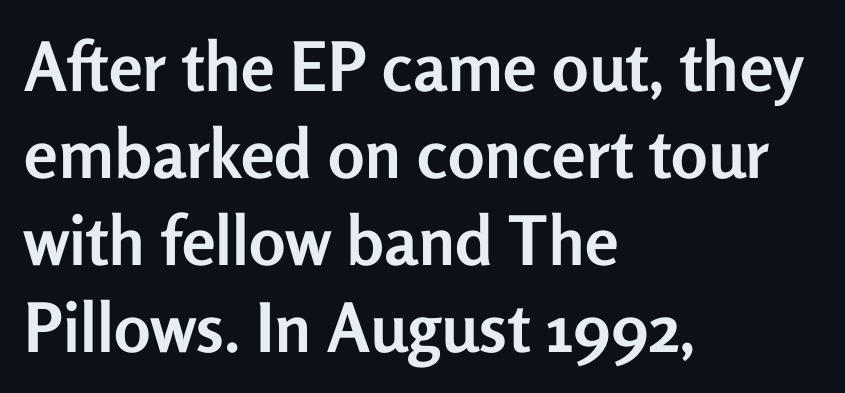
This sample has the flowing, uneven cadence of proportional lettering. A student would call this left alignment; a typographer would say flush left, rag right. Posture: straight, roman, zero tilt. A dark, heavy texture on the line: the type is bold.
